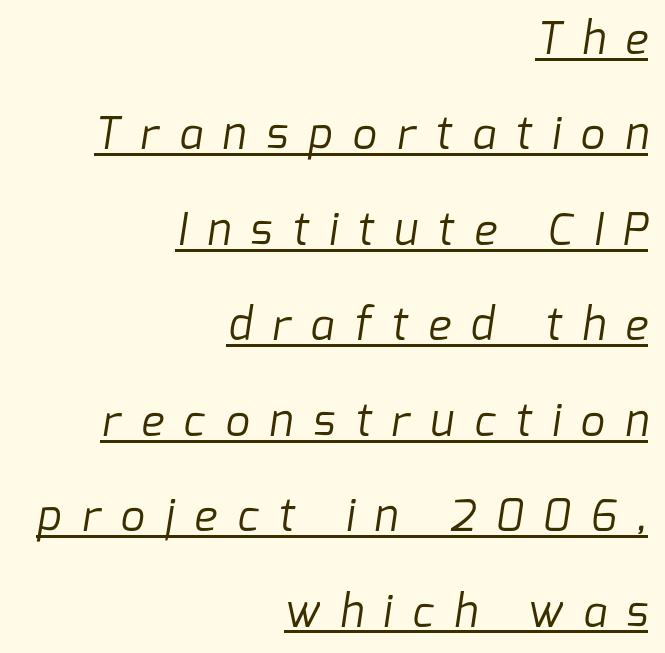
Q: Is the text bold? A: No.
Q: Is the typeface a serif or a sans-serif typeface? A: Sans-serif.
Q: Is the text underlined? A: Yes.
Q: How is the paragraph aligned? A: Right-aligned.
Q: Is the spacing between letters normal or unusually wide? A: Unusually wide.
Q: Is the spacing between lines tight, normal or loose? A: Loose.
Q: Width (condensed, normal, or wide)? A: Normal.
Q: Stroke contrast? A: Low.
Q: x-height? A: Medium.
Q: Monospaced? A: No.
